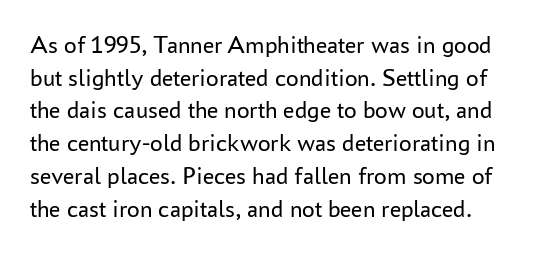
{"italic": "no", "bold": "no", "underline": "no", "line_spacing": "normal", "line_spacing_ratio": 1.31, "letter_spacing": "normal", "letter_spacing_em": 0.0, "glyph_px": 25}
